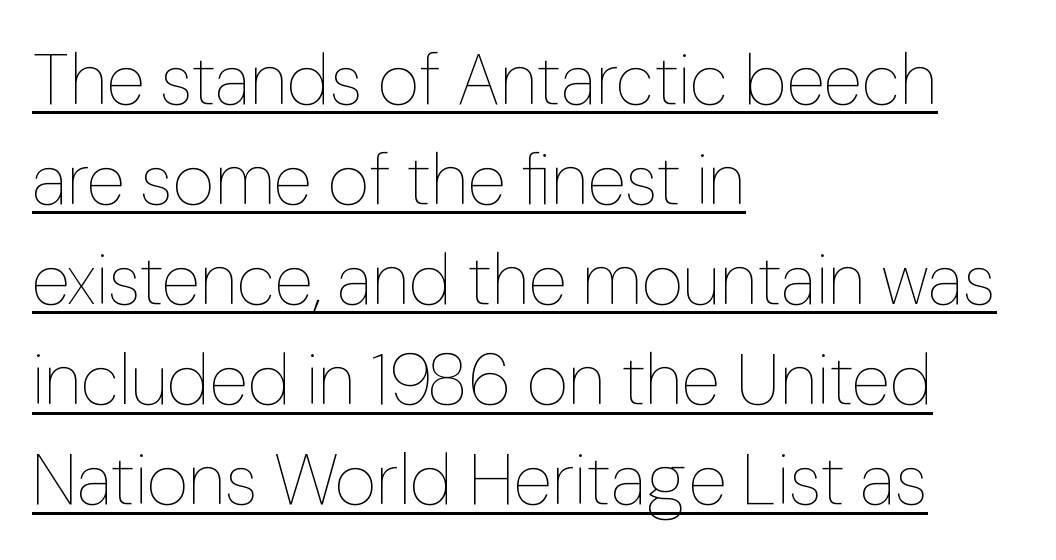
{"italic": "no", "bold": "no", "weight": "thin", "width": "normal", "stroke_contrast": "low", "x_height": "medium", "monospaced": "no", "underline": "yes", "align": "left", "line_spacing": "normal", "line_spacing_ratio": 1.39, "letter_spacing": "normal", "letter_spacing_em": 0.0, "glyph_px": 72}
